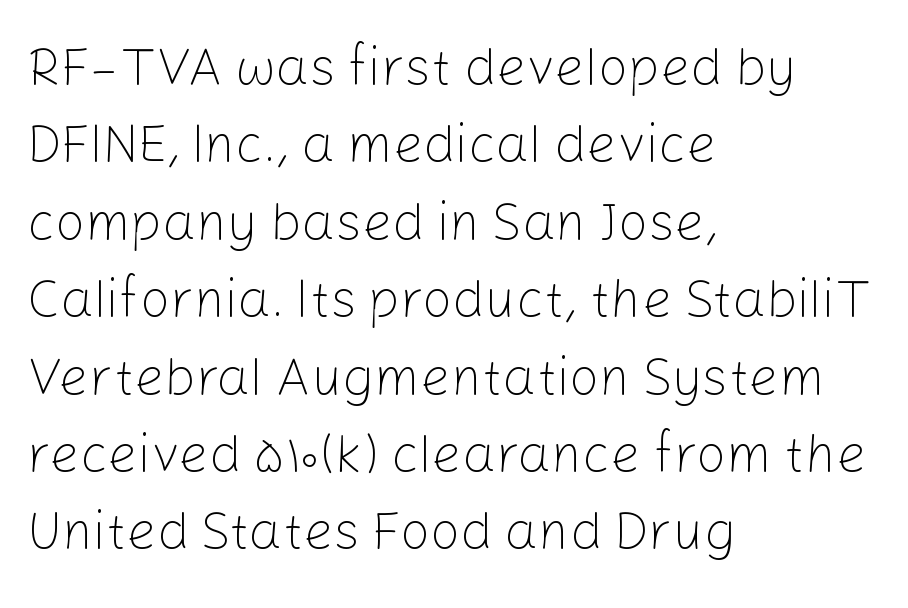
The image shows 53 px light sans-serif type, upright; set left-aligned, normal line spacing (1.46x), normal letter spacing, not underlined; low stroke contrast and a medium x-height.
